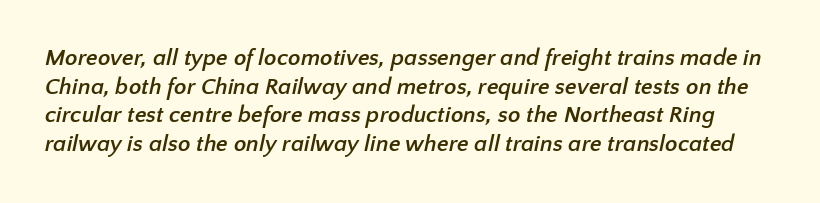
Q: Is the text bold? A: Yes.
Q: Is the text underlined? A: No.
Q: Is the spacing between letters normal or unusually wide? A: Normal.
Q: Is the spacing between lines tight, normal or loose? A: Normal.
